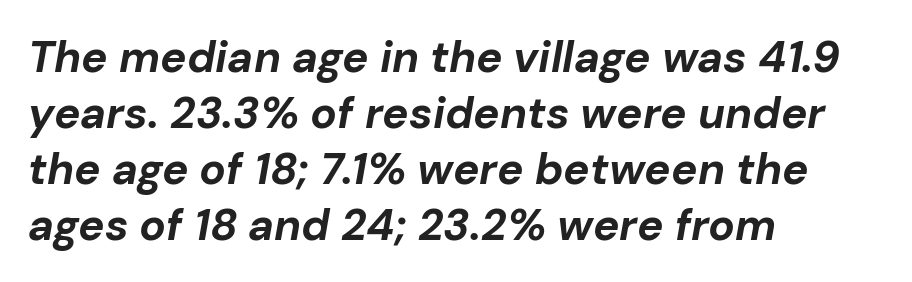
{"italic": "yes", "lean": "right", "slant_degrees": 10, "bold": "yes", "weight": "bold", "width": "normal", "stroke_contrast": "low", "x_height": "medium", "monospaced": "no", "underline": "no", "align": "left", "line_spacing": "normal", "line_spacing_ratio": 1.27, "letter_spacing": "normal", "letter_spacing_em": 0.0, "glyph_px": 44}
